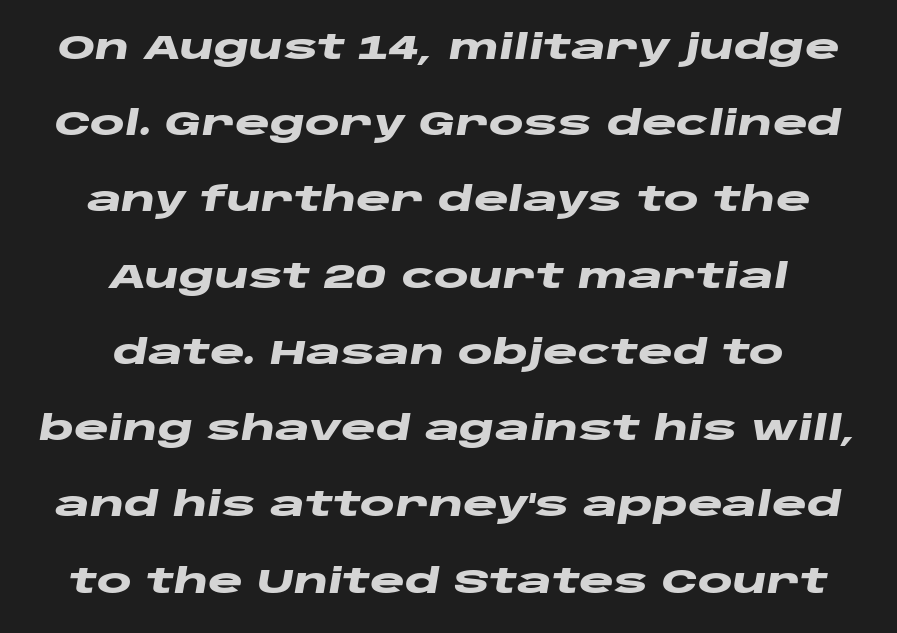
A typesetter would call this leading open, well beyond the default. You could not count columns in this text — the font is proportionally spaced. Words float on clear page, feet unadorned. Does extra space separate the letters? No, they use regular spacing. The letters are slanted; this is an italic face. Chunky letters — that's bold for sure.
